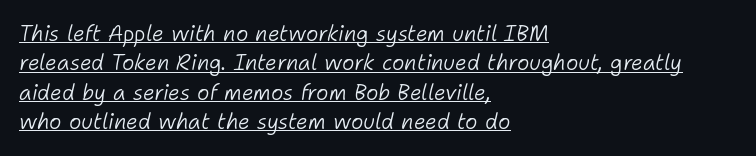
Italic? Definitely — the glyphs are oblique. No extra ink here — the face is not bold. This sample uses plain, unmodified letter spacing. Beneath each row of characters lies a ruled line. If you measured baseline to baseline, you'd find a middling distance. Left-aligned paragraph, ragged on the right.
